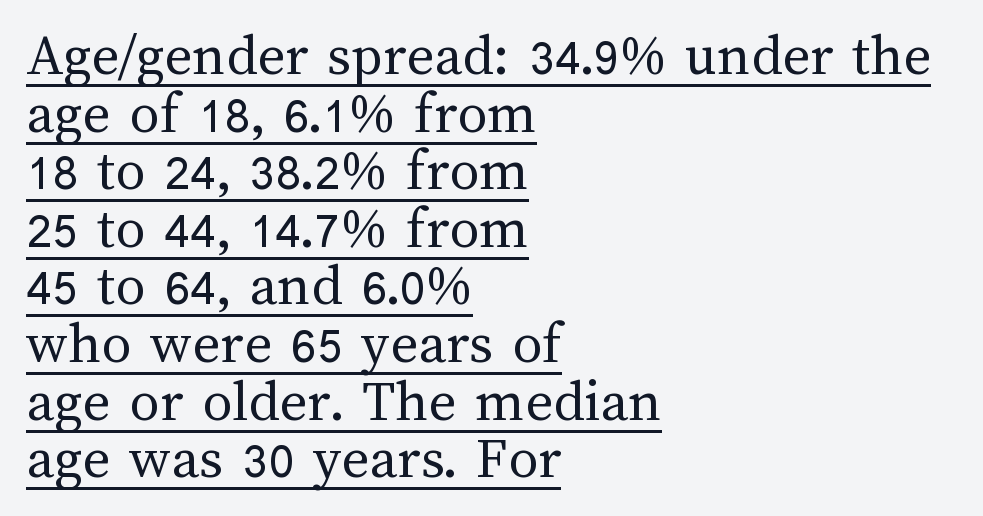
Q: Is the text bold? A: No.
Q: Is the text italic (slanted)? A: No, it is upright.
Q: Is the text underlined? A: Yes.
Q: How is the paragraph aligned? A: Left-aligned.
Q: Is the spacing between letters normal or unusually wide? A: Normal.
Q: Is the spacing between lines tight, normal or loose? A: Tight.
Q: Width (condensed, normal, or wide)? A: Normal.
Q: Stroke contrast? A: Medium.
Q: x-height? A: Medium.
Q: Monospaced? A: No.
